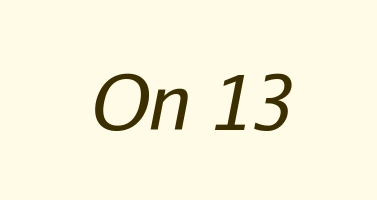
The image shows 75 px regular-weight type, italic (leaning right); set centered, normal letter spacing, not underlined; low stroke contrast and a medium x-height.
